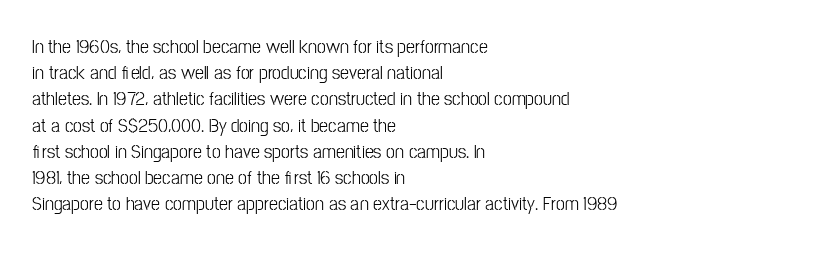
Q: Is the text bold? A: No.
Q: Is the text italic (slanted)? A: No, it is upright.
Q: Is the text underlined? A: No.
Q: How is the paragraph aligned? A: Left-aligned.
Q: Is the spacing between letters normal or unusually wide? A: Normal.
Q: Is the spacing between lines tight, normal or loose? A: Normal.
